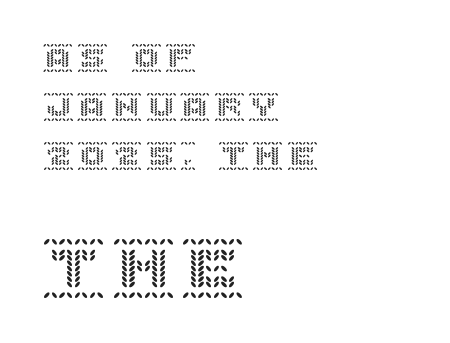
Bare-footed words on every line. The lettering stays uniformly vertical, giving the passage a roman look. The paragraph shown leans on its left margin. The vertical gap from one line to the next is medium. Here the second block reads like a headline and the first like body copy.
